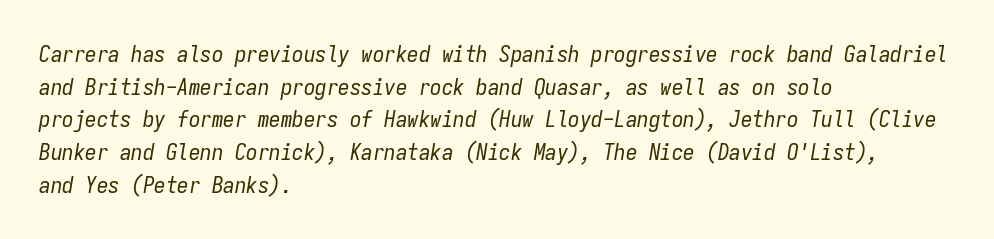
The typography opts for an oblique posture over an upright one. Interline gaps are of average width in this sample. You could call the tracking neutral — neither tight nor loose. The face looks like a standard text weight, possibly lighter. Alignment: flush left. Type without underlining.
